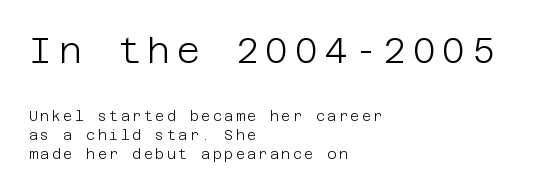
Posture: vertical. Underline: absent. The emphasis by scale lands on block number one, above. The typesetting does not lean heavy: it is not bold. The lines are quadded left. Compared with typical paragraphs, the rows here are spaced about the same.
